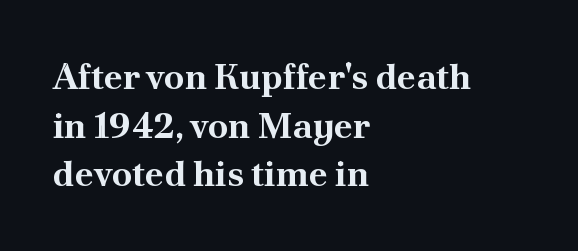
Q: Is the text bold? A: Yes.
Q: Is the text italic (slanted)? A: No, it is upright.
Q: Is the typeface a serif or a sans-serif typeface? A: Serif.
Q: Is the text underlined? A: No.
Q: How is the paragraph aligned? A: Left-aligned.
Q: Is the spacing between letters normal or unusually wide? A: Normal.
Q: Is the spacing between lines tight, normal or loose? A: Normal.
Q: Width (condensed, normal, or wide)? A: Normal.
Q: Stroke contrast? A: Medium.
Q: x-height? A: Small.
Q: Monospaced? A: No.
